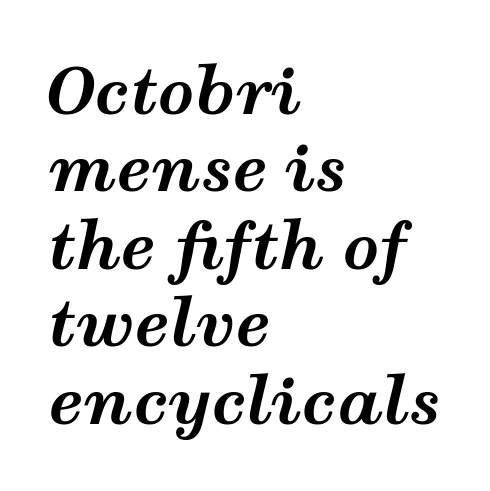
Q: Is the text bold? A: Yes.
Q: Is the text italic (slanted)? A: Yes, it leans right by about 12 degrees.
Q: Is the text underlined? A: No.
Q: How is the paragraph aligned? A: Left-aligned.
Q: Is the spacing between letters normal or unusually wide? A: Normal.
Q: Width (condensed, normal, or wide)? A: Wide.
Q: Stroke contrast? A: Medium.
Q: x-height? A: Medium.
Q: Monospaced? A: No.
